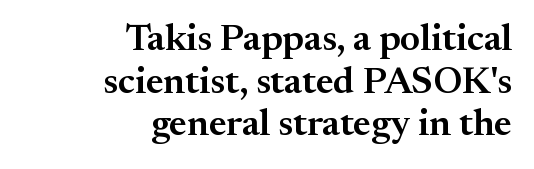
The image shows 38 px semibold serif type, upright; set right-aligned, tight line spacing (1.12x), normal letter spacing, not underlined; medium stroke contrast and a small x-height.
